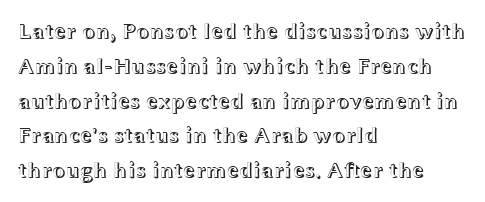
Q: Is the text italic (slanted)? A: No, it is upright.
Q: Is the text underlined? A: No.
Q: How is the paragraph aligned? A: Left-aligned.
Q: Is the spacing between letters normal or unusually wide? A: Normal.
Q: Is the spacing between lines tight, normal or loose? A: Normal.
